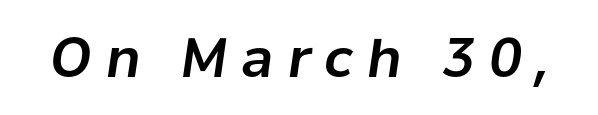
The image shows 54 px text type, italic (leaning right); set unusually wide letter spacing (+0.26 em), not underlined; low stroke contrast and a medium x-height.
